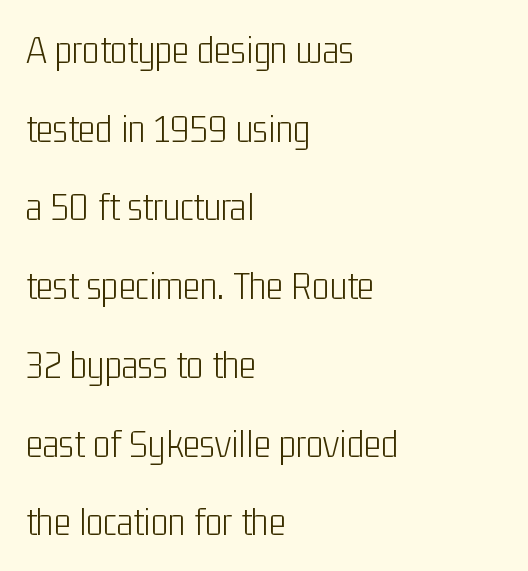
{"serif": "no", "italic": "no", "bold": "no", "weight": "light", "width": "condensed", "stroke_contrast": "low", "x_height": "medium", "monospaced": "no", "underline": "no", "align": "left", "line_spacing": "loose", "line_spacing_ratio": 1.92, "letter_spacing": "normal", "letter_spacing_em": 0.0, "glyph_px": 41}
